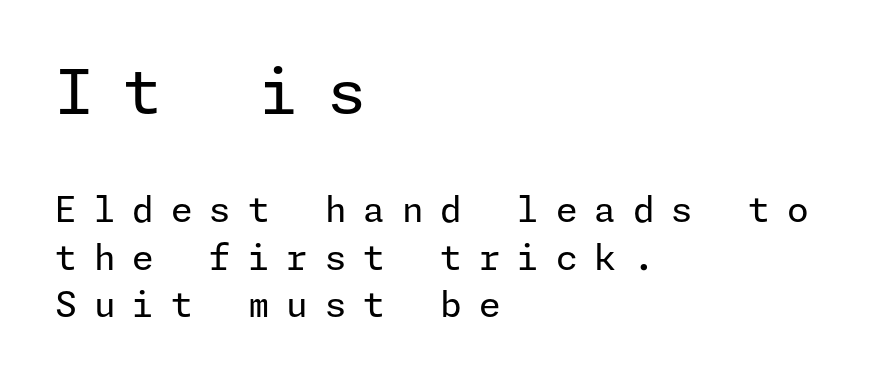
{"serif": "no", "italic": "no", "bold": "no", "weight": "regular", "width": "normal", "stroke_contrast": "low", "x_height": "medium", "underline": "no", "align": "left", "line_spacing": "normal", "line_spacing_ratio": 1.35, "letter_spacing": "wide", "letter_spacing_em": 0.48, "larger_block": "first", "size_ratio": 1.77, "glyph_px": 62}
